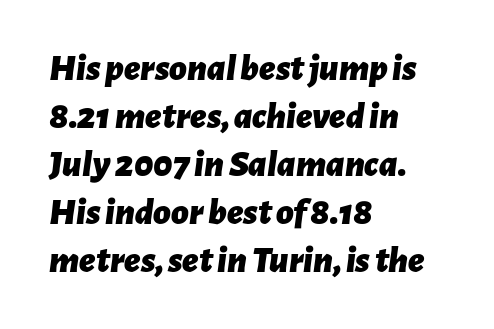
The image shows 38 px bold type, italic (leaning right); set left-aligned, normal line spacing (1.26x), normal letter spacing, not underlined; low stroke contrast and a medium x-height.
